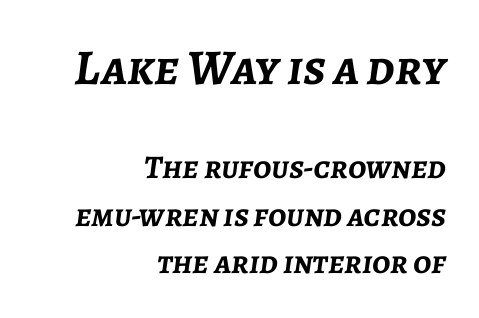
Q: Is the text bold? A: Yes.
Q: Is the text italic (slanted)? A: Yes, it leans right by about 7 degrees.
Q: Is the text underlined? A: No.
Q: How is the paragraph aligned? A: Right-aligned.
Q: Is the spacing between letters normal or unusually wide? A: Normal.
Q: Is the spacing between lines tight, normal or loose? A: Normal.
Q: Which block of text is set in a larger size, the first (top) or the second (bottom)? A: The first (top) one.
Q: Width (condensed, normal, or wide)? A: Normal.
Q: Stroke contrast? A: Low.
Q: x-height? A: Medium.
Q: Monospaced? A: No.
